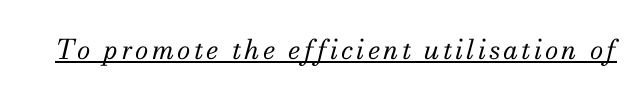
Q: Is the text bold? A: No.
Q: Is the text italic (slanted)? A: Yes, it leans right by about 13 degrees.
Q: Is the text underlined? A: Yes.
